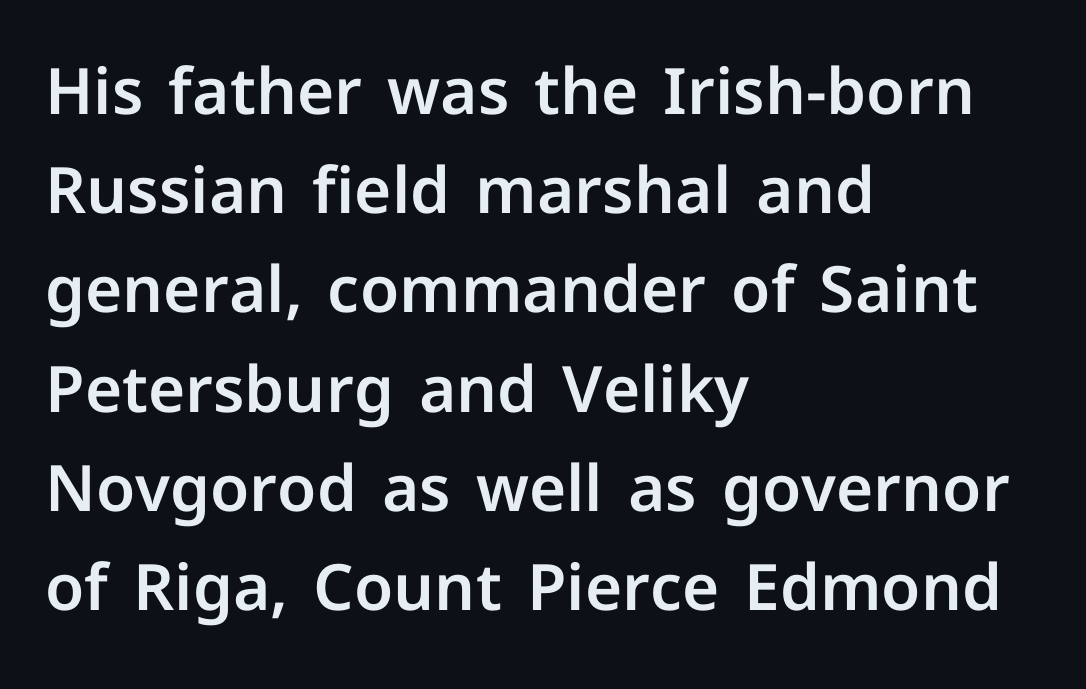
This sample uses an upright cut, with every glyph sitting square on the baseline. The type is set solid horizontally, with unmodified tracking. Grotesque or geometric, the face here clearly has no serifs. Where is the straight margin? On the left.
